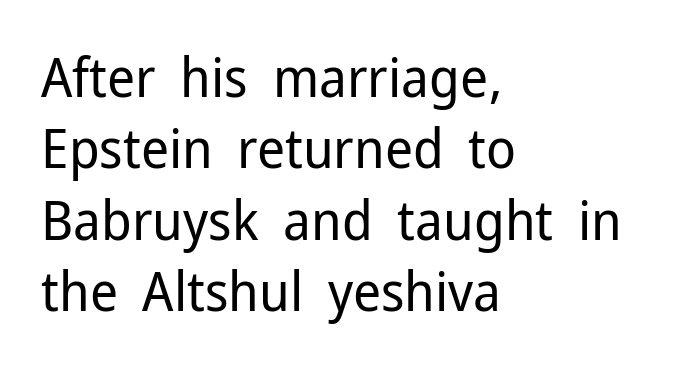
{"serif": "no", "italic": "no", "bold": "no", "weight": "regular", "width": "normal", "stroke_contrast": "low", "x_height": "medium", "monospaced": "no", "underline": "no", "align": "left", "line_spacing": "normal", "line_spacing_ratio": 1.3, "letter_spacing": "normal", "letter_spacing_em": 0.0, "glyph_px": 55}
